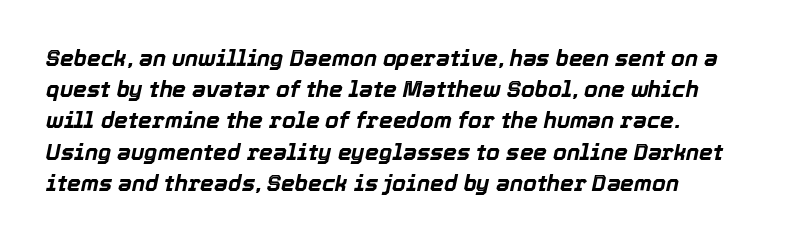
{"italic": "yes", "lean": "right", "slant_degrees": 12, "bold": "yes", "underline": "no", "line_spacing": "normal", "line_spacing_ratio": 1.42, "letter_spacing": "normal", "letter_spacing_em": 0.0, "glyph_px": 22}
